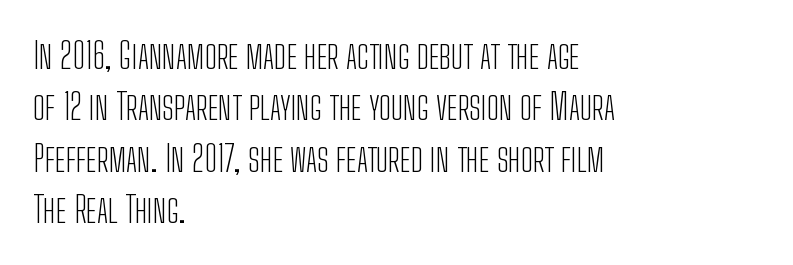
Q: Is the text bold? A: No.
Q: Is the text italic (slanted)? A: No, it is upright.
Q: Is the typeface a serif or a sans-serif typeface? A: Sans-serif.
Q: Is the text underlined? A: No.
Q: How is the paragraph aligned? A: Left-aligned.
Q: Is the spacing between letters normal or unusually wide? A: Normal.
Q: Is the spacing between lines tight, normal or loose? A: Normal.
Q: Width (condensed, normal, or wide)? A: Condensed.
Q: Stroke contrast? A: Low.
Q: x-height? A: Medium.
Q: Monospaced? A: No.
